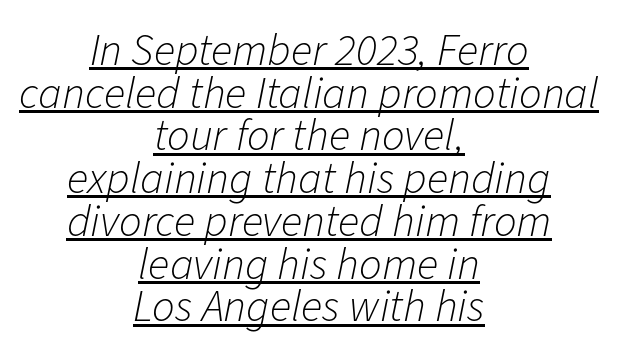
Q: Is the text bold? A: No.
Q: Is the text italic (slanted)? A: Yes, it leans right by about 11 degrees.
Q: Is the text underlined? A: Yes.
Q: How is the paragraph aligned? A: Centered.
Q: Is the spacing between letters normal or unusually wide? A: Normal.
Q: Is the spacing between lines tight, normal or loose? A: Tight.
Q: Width (condensed, normal, or wide)? A: Normal.
Q: Stroke contrast? A: Low.
Q: x-height? A: Medium.
Q: Monospaced? A: No.
